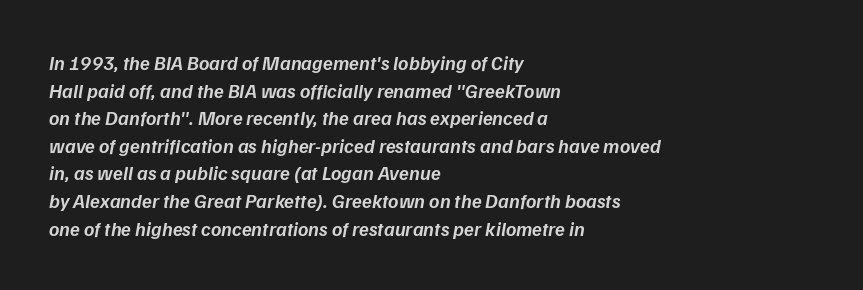
{"italic": "yes", "lean": "right", "slant_degrees": 9, "bold": "semi", "underline": "no", "align": "left", "line_spacing": "normal", "line_spacing_ratio": 1.38, "letter_spacing": "normal", "letter_spacing_em": 0.0, "glyph_px": 20}
